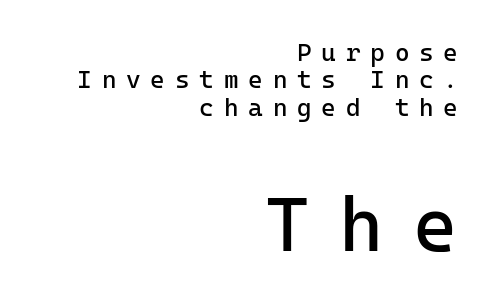
The image shows 76 px regular-weight sans-serif type, upright, monospaced; set right-aligned, tight line spacing (1.1x), unusually wide letter spacing (+0.39 em), not underlined; the second (bottom) block is 3.04x larger; low stroke contrast and a medium x-height.
